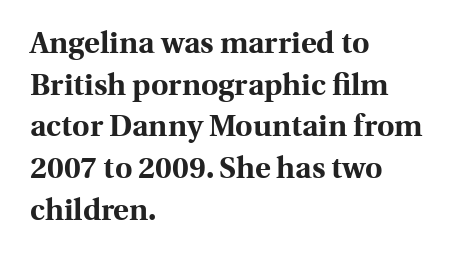
The image shows 30 px bold serif type, upright; set left-aligned, normal line spacing (1.39x), normal letter spacing, not underlined; a medium x-height.
